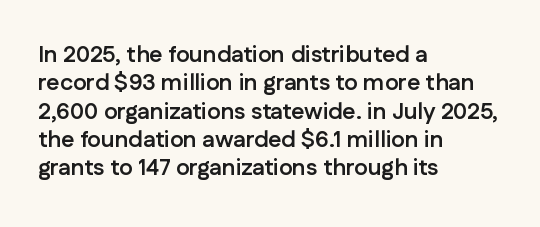
The image shows 23 px bold type, upright; set left-aligned, line spacing 1.23x, normal letter spacing, not underlined.
